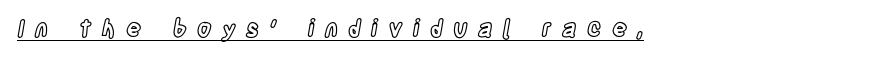
The image shows 23 px text type; set left-aligned, unusually wide letter spacing (+0.46 em), underlined.
